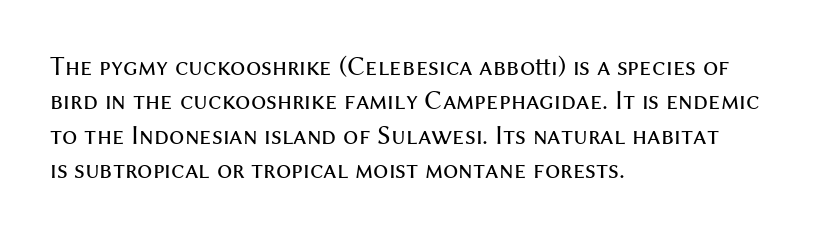
The image shows 27 px text type, upright; set left-aligned, normal line spacing (1.27x), normal letter spacing, not underlined.
